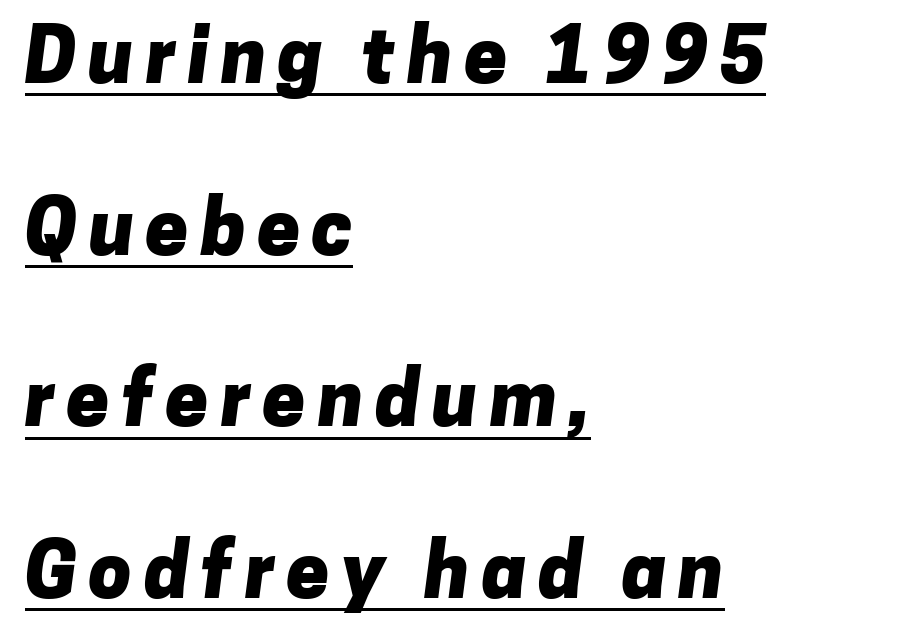
Q: Is the text bold? A: Yes.
Q: Is the typeface a serif or a sans-serif typeface? A: Sans-serif.
Q: Is the text underlined? A: Yes.
Q: How is the paragraph aligned? A: Left-aligned.
Q: Is the spacing between lines tight, normal or loose? A: Loose.
Q: Width (condensed, normal, or wide)? A: Normal.
Q: Stroke contrast? A: Low.
Q: x-height? A: Medium.
Q: Monospaced? A: No.
